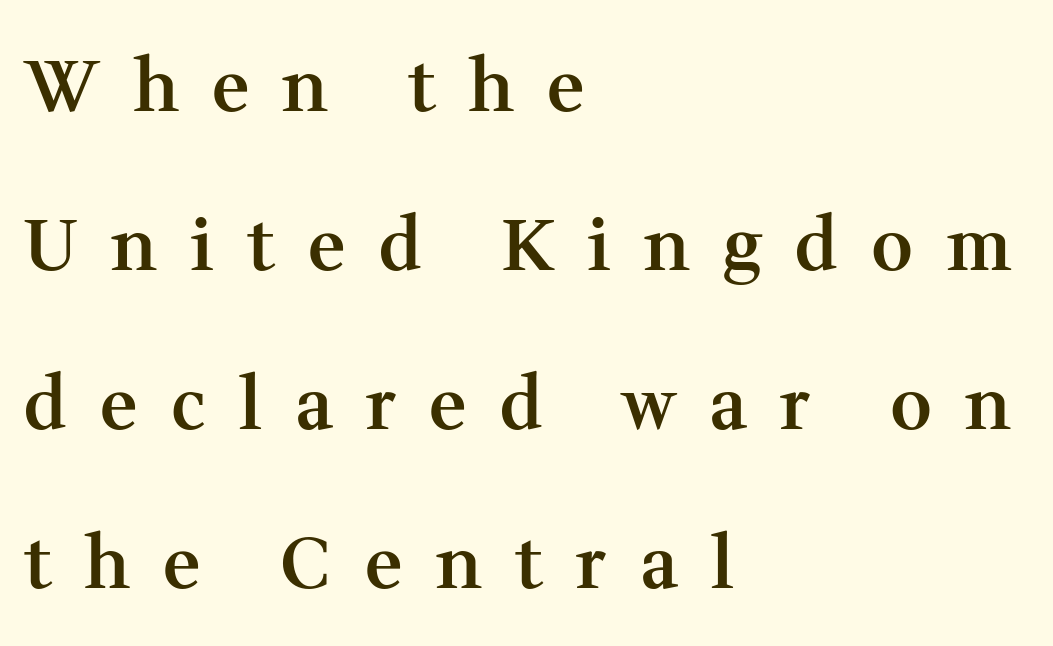
{"serif": "yes", "italic": "no", "bold": "semi", "weight": "semibold", "width": "normal", "stroke_contrast": "medium", "x_height": "medium", "monospaced": "no", "underline": "no", "align": "left", "line_spacing": "loose", "line_spacing_ratio": 2.21, "letter_spacing": "wide", "letter_spacing_em": 0.46, "glyph_px": 72}
